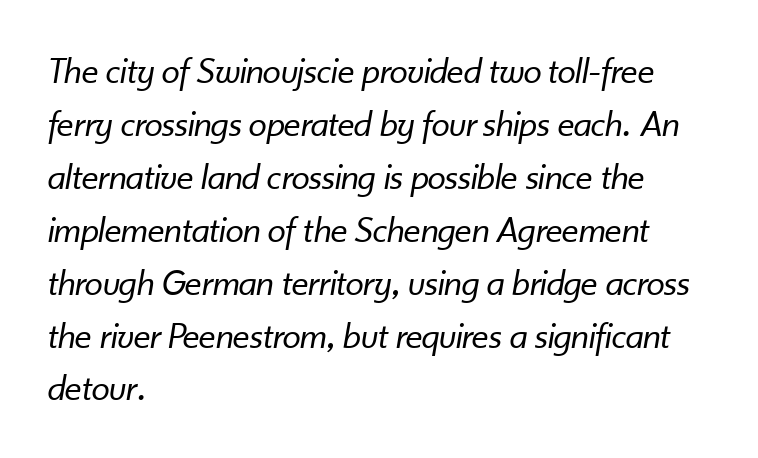
Q: Is the text bold? A: No.
Q: Is the text italic (slanted)? A: Yes, it leans right by about 10 degrees.
Q: Is the text underlined? A: No.
Q: How is the paragraph aligned? A: Left-aligned.
Q: Is the spacing between letters normal or unusually wide? A: Normal.
Q: Is the spacing between lines tight, normal or loose? A: Normal.
Q: Width (condensed, normal, or wide)? A: Normal.
Q: Stroke contrast? A: Low.
Q: x-height? A: Small.
Q: Monospaced? A: No.
